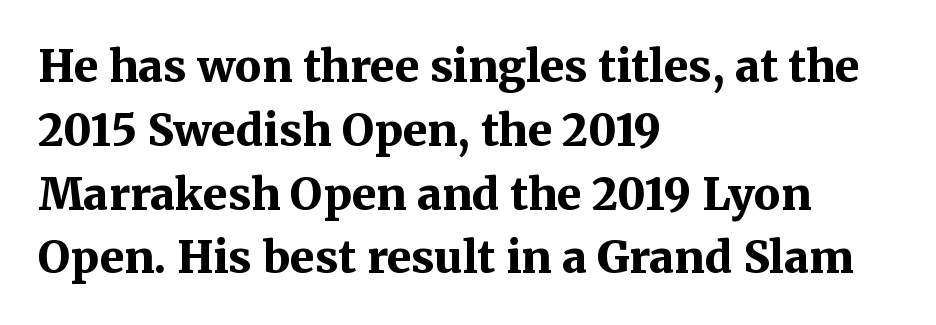
The image shows 44 px bold serif type, upright; set left-aligned, normal line spacing (1.45x), normal letter spacing, not underlined; medium stroke contrast and a medium x-height.
